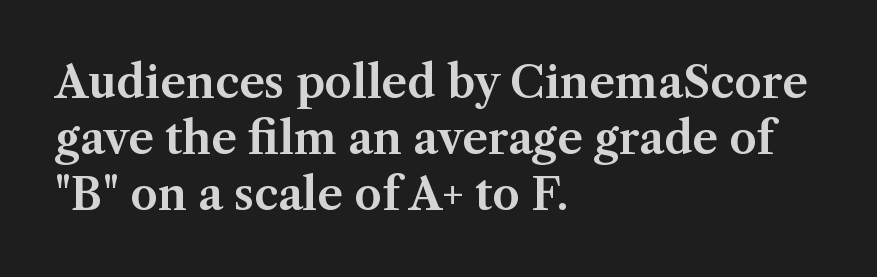
Q: Is the text italic (slanted)? A: No, it is upright.
Q: Is the typeface a serif or a sans-serif typeface? A: Serif.
Q: Is the text underlined? A: No.
Q: How is the paragraph aligned? A: Left-aligned.
Q: Is the spacing between letters normal or unusually wide? A: Normal.
Q: Is the spacing between lines tight, normal or loose? A: Normal.
Q: Width (condensed, normal, or wide)? A: Normal.
Q: Stroke contrast? A: Medium.
Q: x-height? A: Medium.
Q: Monospaced? A: No.
